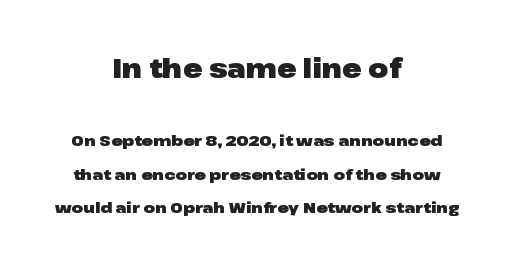
{"italic": "no", "bold": "yes", "underline": "no", "align": "center", "line_spacing": "loose", "line_spacing_ratio": 2.24, "letter_spacing": "normal", "letter_spacing_em": 0.0, "larger_block": "first", "size_ratio": 1.73, "glyph_px": 26}
